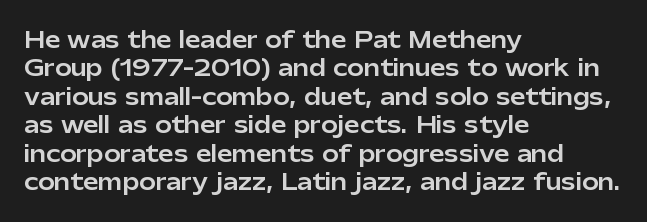
Q: Is the text italic (slanted)? A: No, it is upright.
Q: Is the text underlined? A: No.
Q: How is the paragraph aligned? A: Left-aligned.
Q: Is the spacing between letters normal or unusually wide? A: Normal.
Q: Is the spacing between lines tight, normal or loose? A: Normal.
